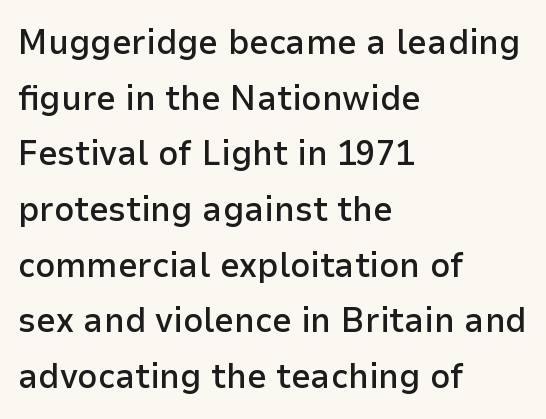
The image shows 35 px semibold sans-serif type, upright; set left-aligned, normal line spacing (1.59x), normal letter spacing, not underlined; low stroke contrast and a medium x-height.
